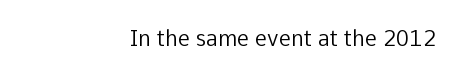
Q: Is the text bold? A: No.
Q: Is the text italic (slanted)? A: No, it is upright.
Q: Is the text underlined? A: No.
Q: How is the paragraph aligned? A: Right-aligned.
Q: Is the spacing between letters normal or unusually wide? A: Normal.
